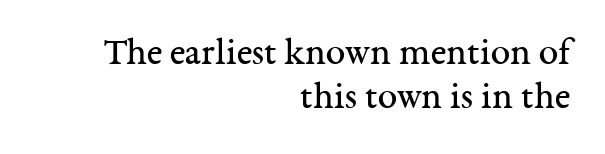
Q: Is the text bold? A: No.
Q: Is the text italic (slanted)? A: No, it is upright.
Q: Is the typeface a serif or a sans-serif typeface? A: Serif.
Q: Is the text underlined? A: No.
Q: How is the paragraph aligned? A: Right-aligned.
Q: Is the spacing between letters normal or unusually wide? A: Normal.
Q: Is the spacing between lines tight, normal or loose? A: Tight.
Q: Width (condensed, normal, or wide)? A: Normal.
Q: Stroke contrast? A: Medium.
Q: x-height? A: Medium.
Q: Monospaced? A: No.
